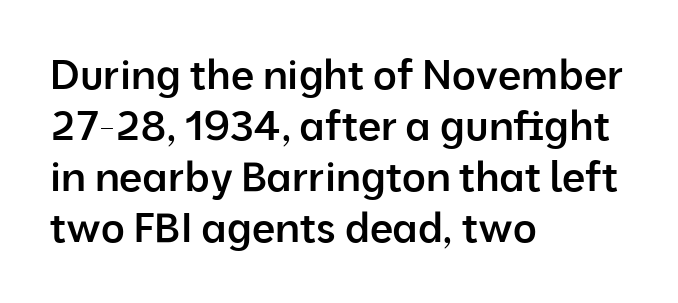
Q: Is the text bold? A: Semi-bold.
Q: Is the text italic (slanted)? A: No, it is upright.
Q: Is the typeface a serif or a sans-serif typeface? A: Sans-serif.
Q: Is the text underlined? A: No.
Q: How is the paragraph aligned? A: Left-aligned.
Q: Is the spacing between letters normal or unusually wide? A: Normal.
Q: Width (condensed, normal, or wide)? A: Normal.
Q: Stroke contrast? A: Low.
Q: x-height? A: Medium.
Q: Monospaced? A: No.
